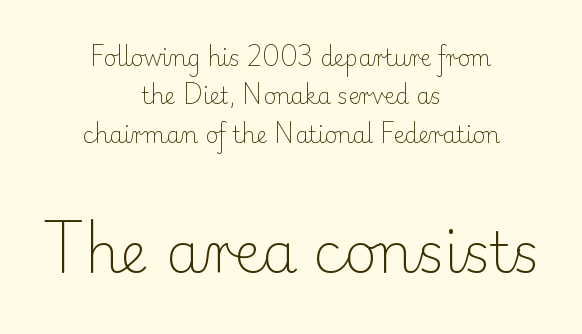
The line texture is even and compact thanks to regular tracking. Ordinary non-slanted type is in use. In this sample the second text group is rendered at the bigger scale. These lines are rendered in a variable-pitch font.
